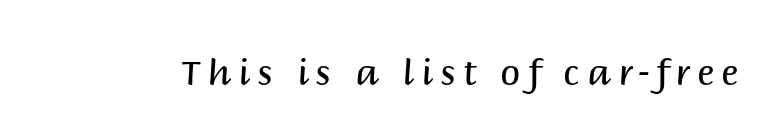
The passage shown is typed in a proportional face where columns would drift. Unlike a traditional serif, this face leaves its strokes unadorned. The characters are drawn with everyday or finer stroke widths. How are the letters spaced? Widely, with obvious added tracking.
